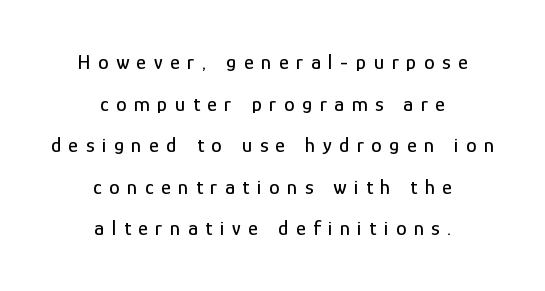
Q: Is the text italic (slanted)? A: No, it is upright.
Q: Is the text underlined? A: No.
Q: How is the paragraph aligned? A: Centered.
Q: Is the spacing between letters normal or unusually wide? A: Unusually wide.
Q: Is the spacing between lines tight, normal or loose? A: Loose.
